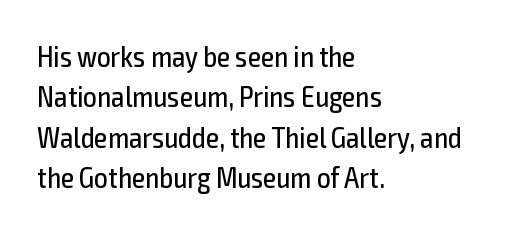
{"serif": "no", "italic": "no", "bold": "no", "weight": "regular", "width": "condensed", "x_height": "medium", "monospaced": "no", "underline": "no", "align": "left", "line_spacing": "normal", "line_spacing_ratio": 1.35, "letter_spacing": "normal", "letter_spacing_em": 0.0, "glyph_px": 30}
